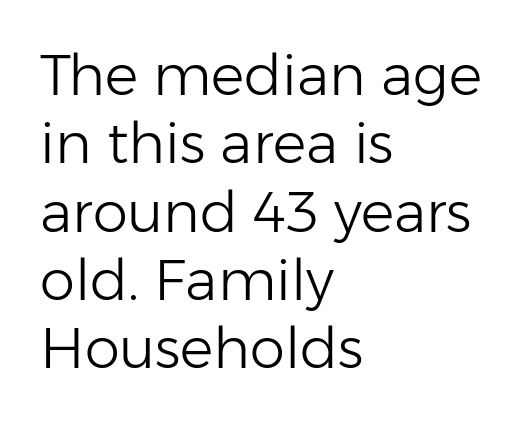
Q: Is the text bold? A: No.
Q: Is the text italic (slanted)? A: No, it is upright.
Q: Is the typeface a serif or a sans-serif typeface? A: Sans-serif.
Q: Is the text underlined? A: No.
Q: How is the paragraph aligned? A: Left-aligned.
Q: Is the spacing between letters normal or unusually wide? A: Normal.
Q: Width (condensed, normal, or wide)? A: Normal.
Q: Stroke contrast? A: Low.
Q: x-height? A: Medium.
Q: Monospaced? A: No.
